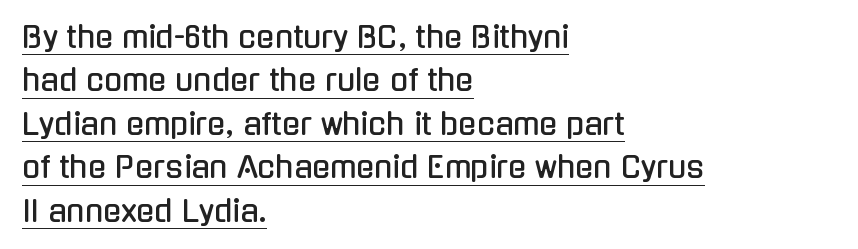
The image shows 30 px condensed sans-serif type, upright; set left-aligned, normal line spacing (1.45x), normal letter spacing, underlined; low stroke contrast and a medium x-height.
